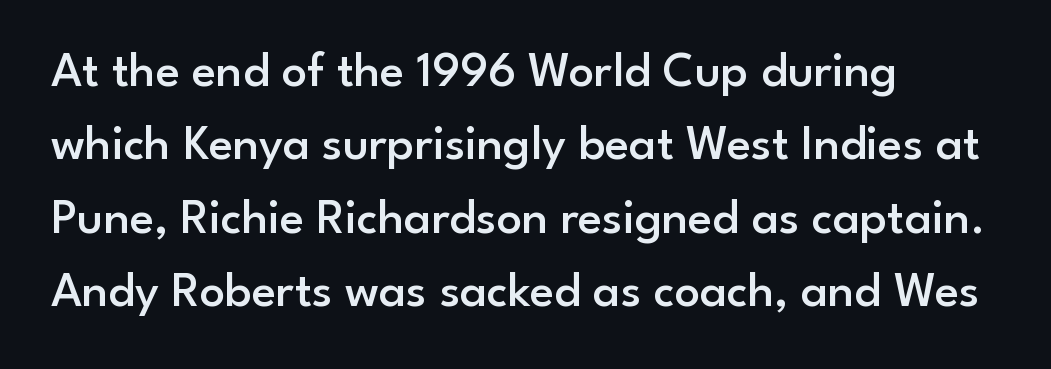
Italic: no, the glyphs are upright roman. Honestly, the letter spacing is just normal — you wouldn't notice it. If you measured baseline to baseline, you'd find a middling distance. Semibold letterforms, between regular and bold. This rendering features lettering with no underline.
